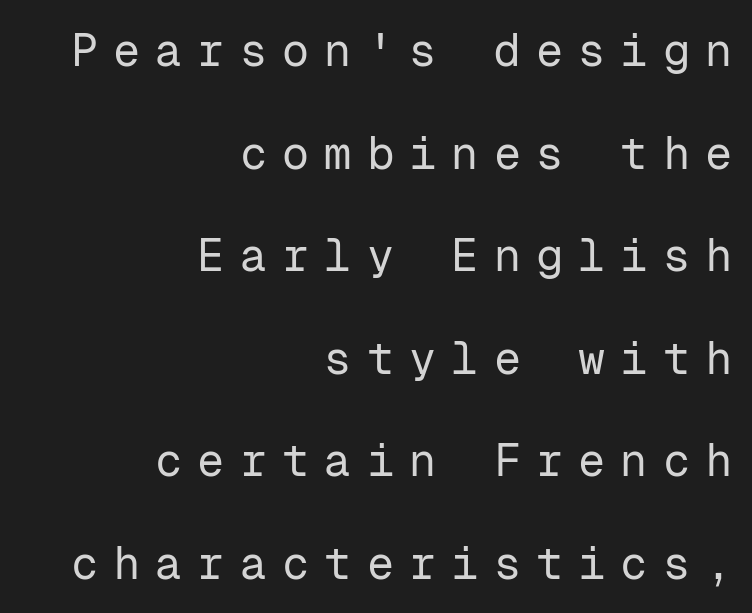
{"serif": "no", "italic": "no", "bold": "no", "weight": "regular", "width": "normal", "stroke_contrast": "low", "x_height": "medium", "monospaced": "yes", "underline": "no", "align": "right", "line_spacing": "loose", "line_spacing_ratio": 2.28, "letter_spacing": "wide", "letter_spacing_em": 0.34, "glyph_px": 45}
